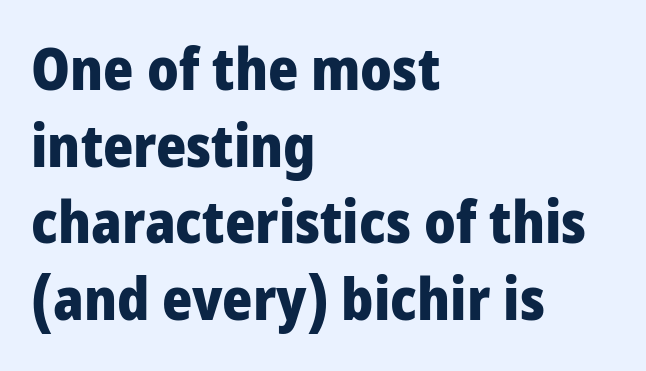
Q: Is the text bold? A: Yes.
Q: Is the text italic (slanted)? A: No, it is upright.
Q: Is the typeface a serif or a sans-serif typeface? A: Sans-serif.
Q: Is the text underlined? A: No.
Q: How is the paragraph aligned? A: Left-aligned.
Q: Is the spacing between letters normal or unusually wide? A: Normal.
Q: Is the spacing between lines tight, normal or loose? A: Normal.
Q: Width (condensed, normal, or wide)? A: Condensed.
Q: Stroke contrast? A: Low.
Q: x-height? A: Large.
Q: Monospaced? A: No.
